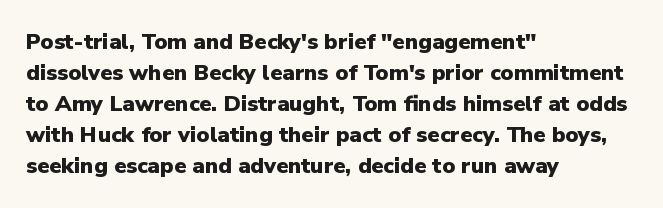
{"italic": "no", "bold": "yes", "underline": "no", "align": "left", "line_spacing": "normal", "line_spacing_ratio": 1.41, "letter_spacing": "normal", "letter_spacing_em": 0.0, "glyph_px": 22}
